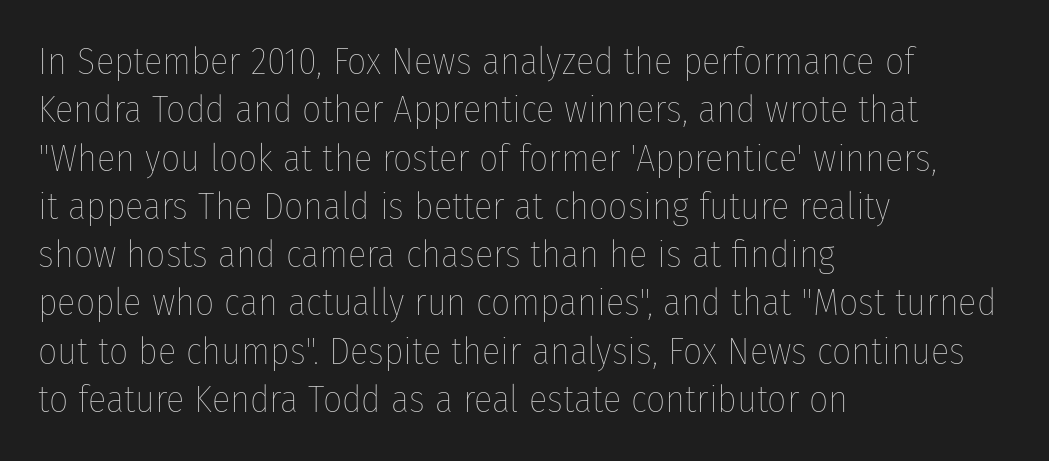
Think standard paragraph weight, or any step lighter than that. Designer's note — italics off, roman on. The lines in this sample share a left origin and differ only in where they stop. Descender tails drop into unmarked territory. You could call the tracking neutral — neither tight nor loose.
